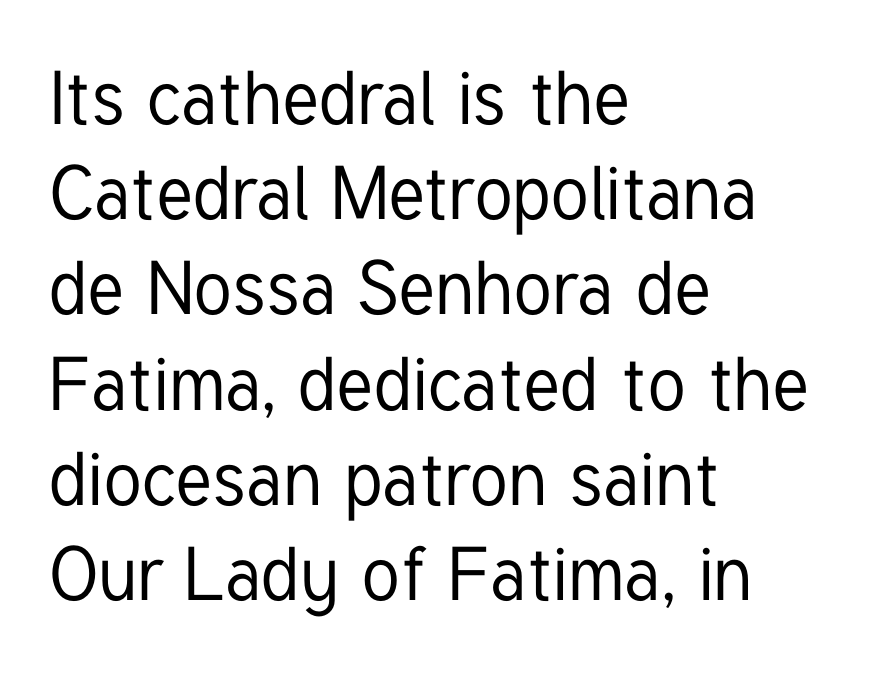
Nothing sits at the stroke ends, so this counts as sans-serif. Do the characters align in a grid? No, the font is proportional. The letters stand upright; this is a roman face. Only glyphs here, with clear space below each row.
